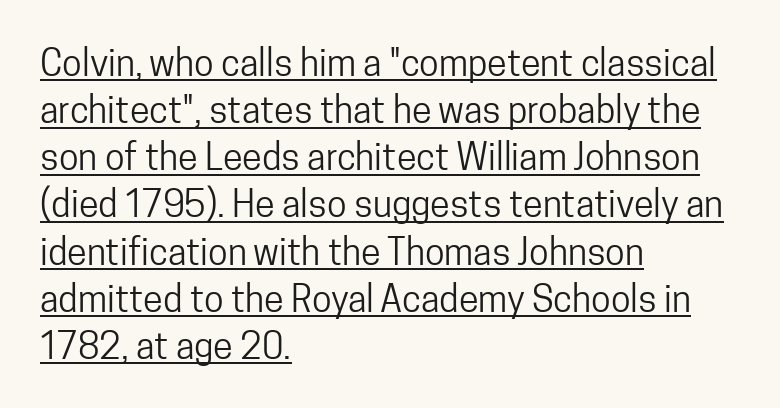
Q: Is the text bold? A: No.
Q: Is the text italic (slanted)? A: No, it is upright.
Q: Is the typeface a serif or a sans-serif typeface? A: Sans-serif.
Q: Is the text underlined? A: Yes.
Q: How is the paragraph aligned? A: Left-aligned.
Q: Is the spacing between letters normal or unusually wide? A: Normal.
Q: Is the spacing between lines tight, normal or loose? A: Normal.
Q: Width (condensed, normal, or wide)? A: Condensed.
Q: Stroke contrast? A: Low.
Q: x-height? A: Medium.
Q: Monospaced? A: No.
